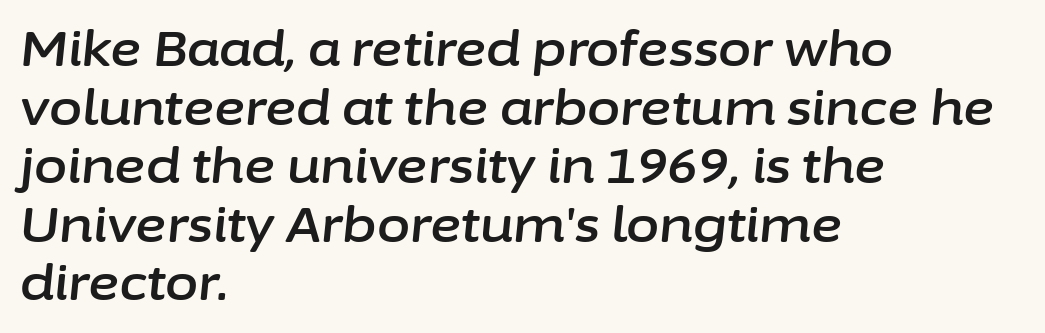
Default kerning and tracking; the words read as compact shapes. The gap between lines stays unmarked. The passage shown is typed in a proportional face where columns would drift. Compared with ordinary roman type, these characters are visibly tilted.
